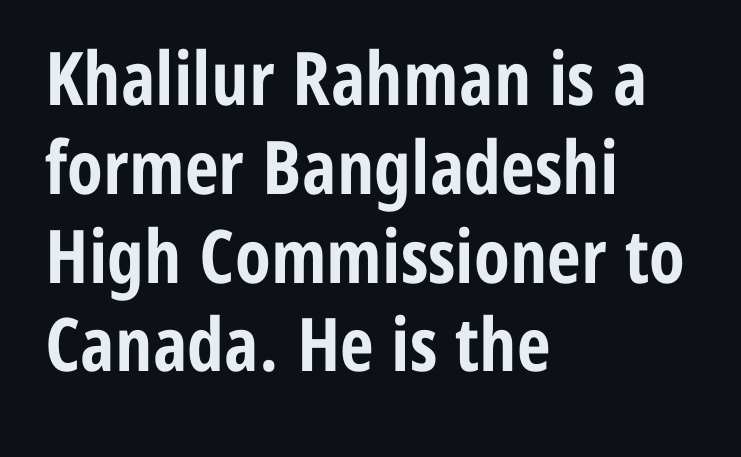
Q: Is the text bold? A: Yes.
Q: Is the text italic (slanted)? A: No, it is upright.
Q: Is the typeface a serif or a sans-serif typeface? A: Sans-serif.
Q: Is the text underlined? A: No.
Q: How is the paragraph aligned? A: Left-aligned.
Q: Is the spacing between letters normal or unusually wide? A: Normal.
Q: Width (condensed, normal, or wide)? A: Condensed.
Q: Stroke contrast? A: Low.
Q: x-height? A: Medium.
Q: Monospaced? A: No.
